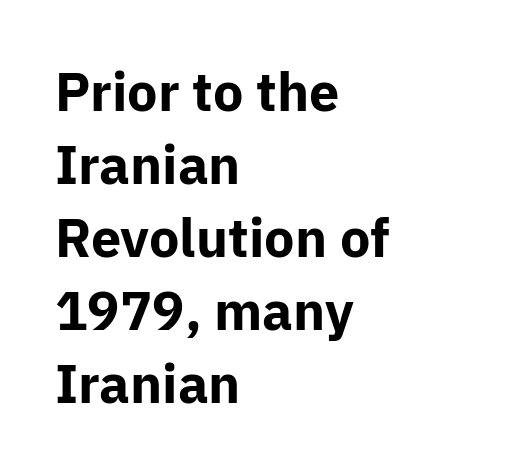
The image shows 54 px bold sans-serif type, upright; set left-aligned, normal line spacing (1.35x), normal letter spacing, not underlined; low stroke contrast and a medium x-height.
